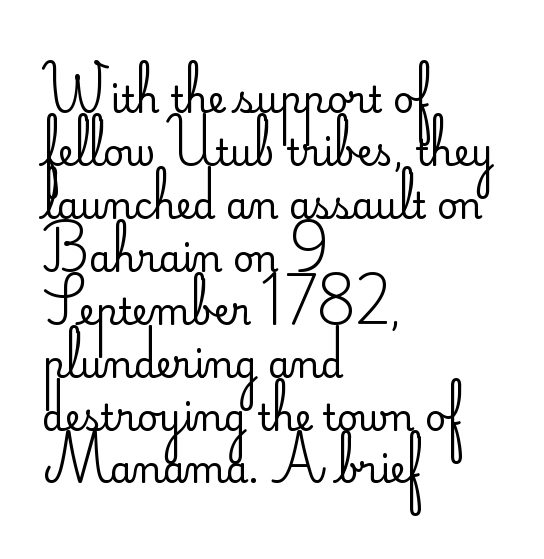
{"serif": "no", "italic": "no", "bold": "no", "weight": "regular", "width": "normal", "stroke_contrast": "low", "x_height": "small", "monospaced": "no", "underline": "no", "align": "left", "line_spacing": "normal", "line_spacing_ratio": 1.47, "letter_spacing": "normal", "letter_spacing_em": 0.0, "glyph_px": 36}
